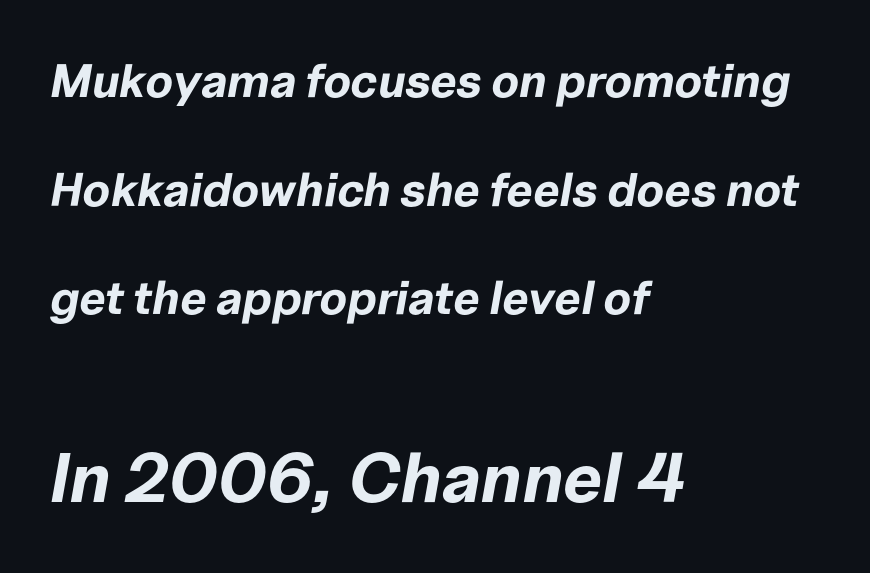
{"italic": "yes", "lean": "right", "slant_degrees": 10, "bold": "yes", "weight": "bold", "width": "normal", "stroke_contrast": "low", "x_height": "medium", "monospaced": "no", "underline": "no", "align": "left", "line_spacing": "loose", "line_spacing_ratio": 2.31, "letter_spacing": "normal", "letter_spacing_em": 0.0, "larger_block": "second", "size_ratio": 1.49, "glyph_px": 70}
